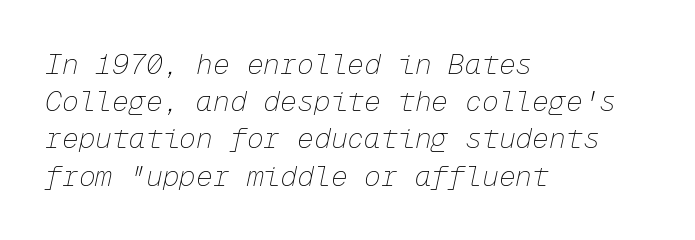
Q: Is the text bold? A: No.
Q: Is the text italic (slanted)? A: Yes, it leans right by about 12 degrees.
Q: Is the text underlined? A: No.
Q: How is the paragraph aligned? A: Left-aligned.
Q: Is the spacing between letters normal or unusually wide? A: Normal.
Q: Is the spacing between lines tight, normal or loose? A: Normal.
Q: Width (condensed, normal, or wide)? A: Normal.
Q: Stroke contrast? A: Low.
Q: x-height? A: Medium.
Q: Monospaced? A: Yes.
